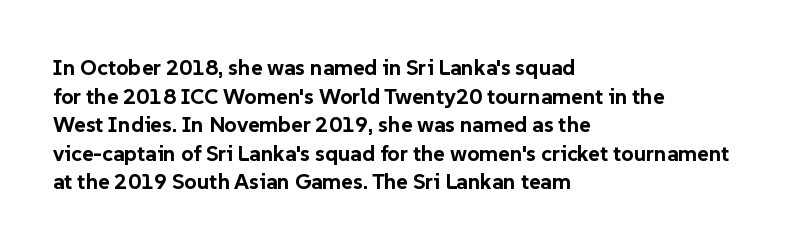
Q: Is the text bold? A: Yes.
Q: Is the text italic (slanted)? A: No, it is upright.
Q: Is the text underlined? A: No.
Q: How is the paragraph aligned? A: Left-aligned.
Q: Is the spacing between letters normal or unusually wide? A: Normal.
Q: Is the spacing between lines tight, normal or loose? A: Normal.
